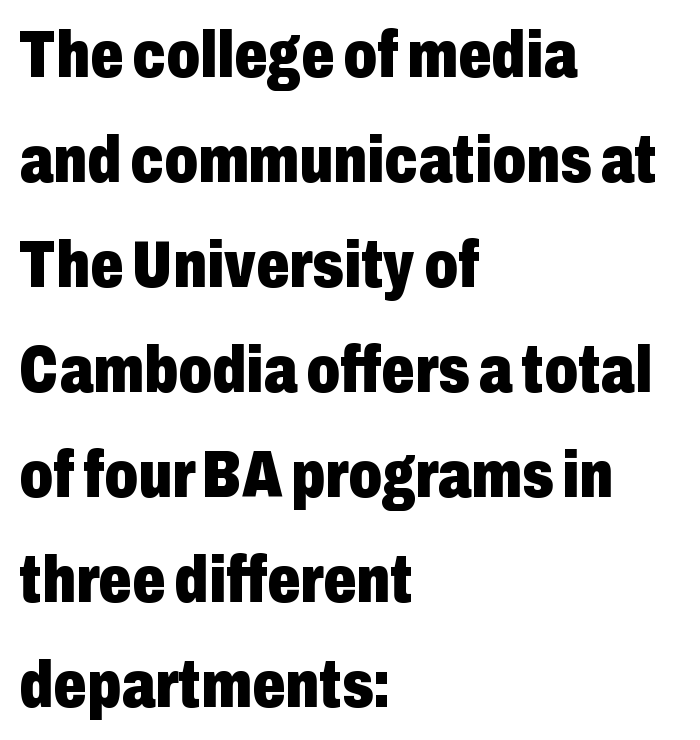
Does the type have serifs? No, each stem ends abruptly. Tall strokes in this sample are plumb rather than angled. No word sits above an underline. This sample has the flowing, uneven cadence of proportional lettering.
